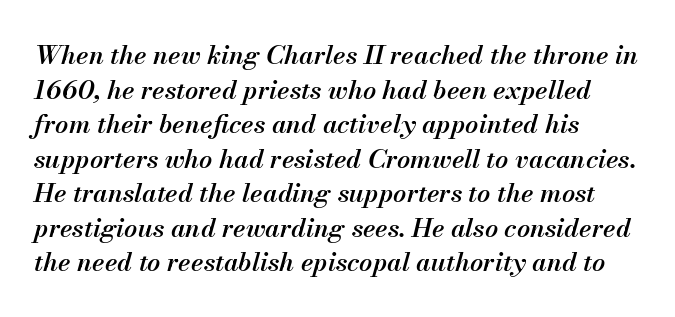
The image shows 26 px text type, italic (leaning right); set left-aligned, normal line spacing (1.33x), normal letter spacing, not underlined.
